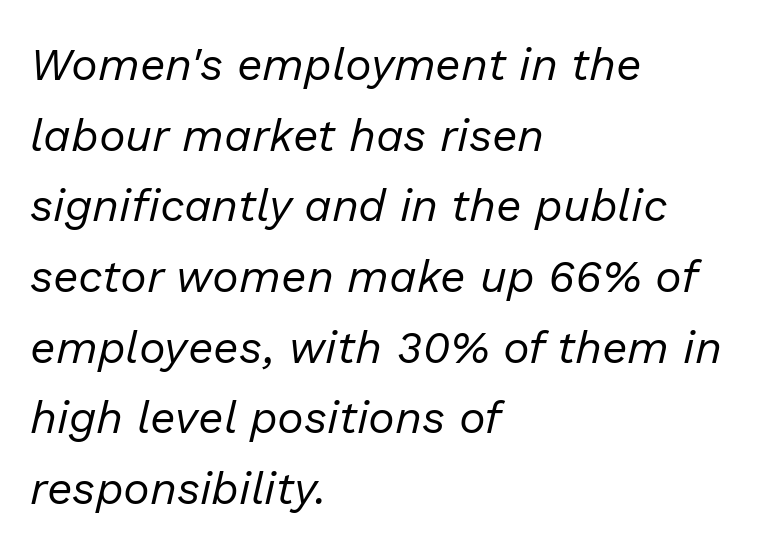
The image shows 45 px regular-weight type, italic (leaning right); set left-aligned, normal line spacing (1.57x), normal letter spacing, not underlined; low stroke contrast and a medium x-height.
